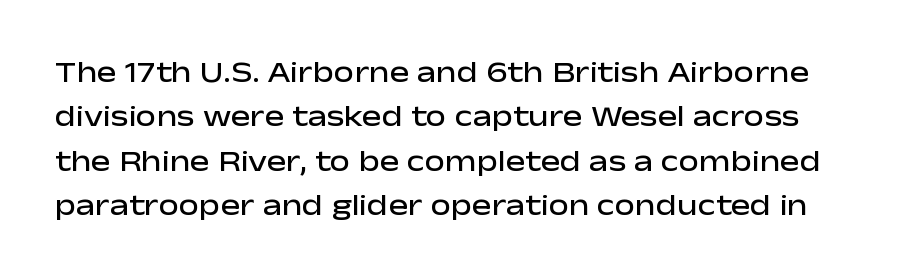
{"serif": "no", "italic": "no", "bold": "semi", "weight": "semibold", "width": "wide", "stroke_contrast": "low", "x_height": "medium", "monospaced": "no", "underline": "no", "line_spacing": "normal", "line_spacing_ratio": 1.53, "letter_spacing": "normal", "letter_spacing_em": 0.0, "glyph_px": 29}
